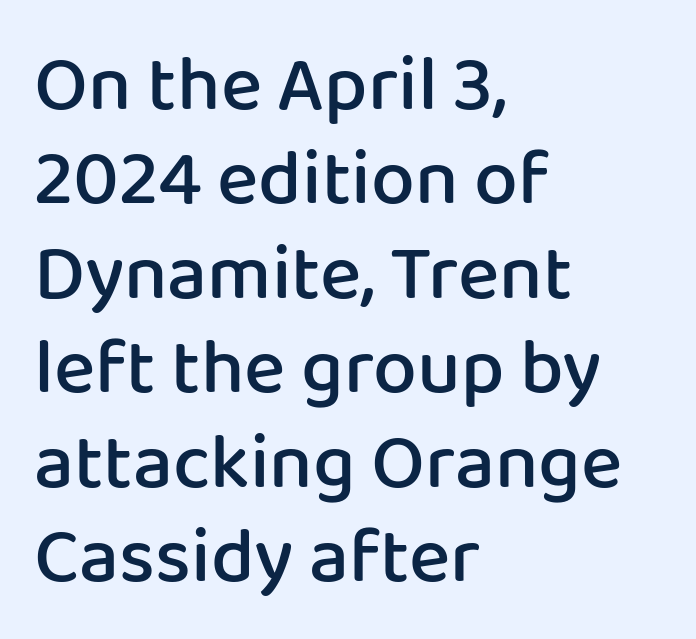
The image shows 78 px semibold sans-serif type, upright; set left-aligned, line spacing 1.21x, normal letter spacing, not underlined; low stroke contrast and a medium x-height.
